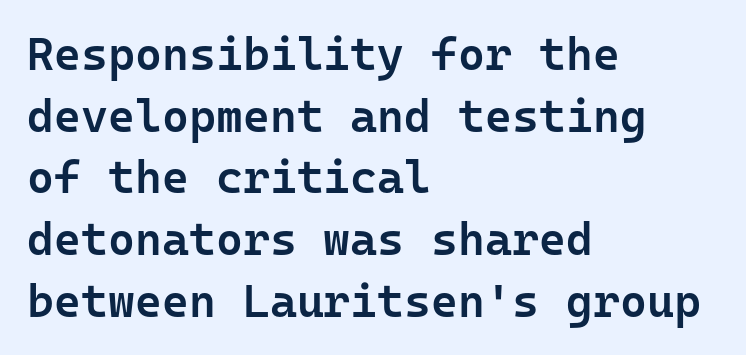
{"serif": "no", "italic": "no", "bold": "semi", "weight": "semibold", "width": "normal", "stroke_contrast": "low", "x_height": "medium", "monospaced": "yes", "underline": "no", "align": "left", "line_spacing": "normal", "line_spacing_ratio": 1.34, "letter_spacing": "normal", "letter_spacing_em": 0.0, "glyph_px": 46}
